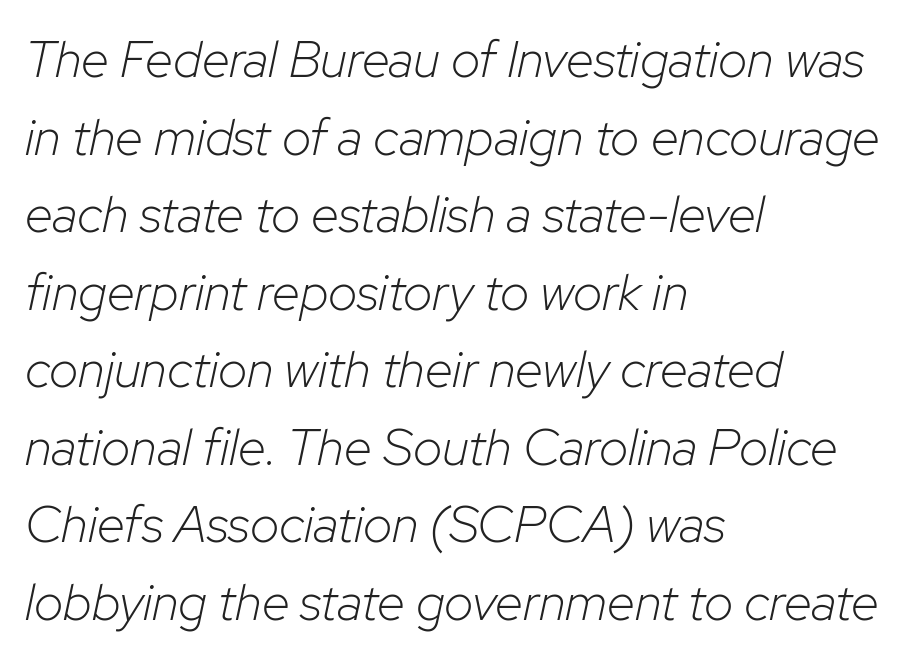
The image shows 51 px light type, italic (leaning right); set left-aligned, normal line spacing (1.52x), normal letter spacing, not underlined; low stroke contrast and a medium x-height.
